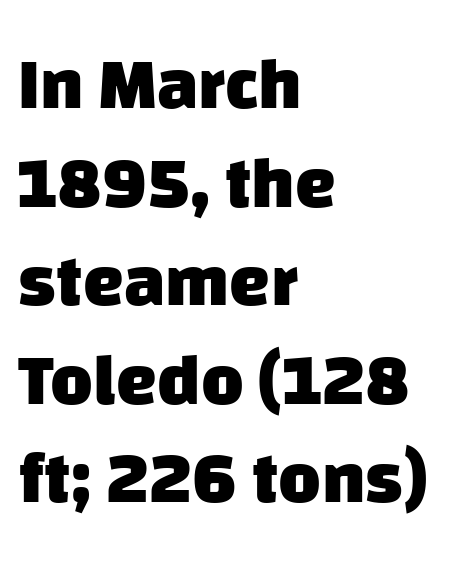
Q: Is the text bold? A: Yes.
Q: Is the typeface a serif or a sans-serif typeface? A: Sans-serif.
Q: Is the text underlined? A: No.
Q: How is the paragraph aligned? A: Left-aligned.
Q: Is the spacing between letters normal or unusually wide? A: Normal.
Q: Is the spacing between lines tight, normal or loose? A: Normal.
Q: Width (condensed, normal, or wide)? A: Normal.
Q: Stroke contrast? A: Low.
Q: x-height? A: Large.
Q: Monospaced? A: No.
